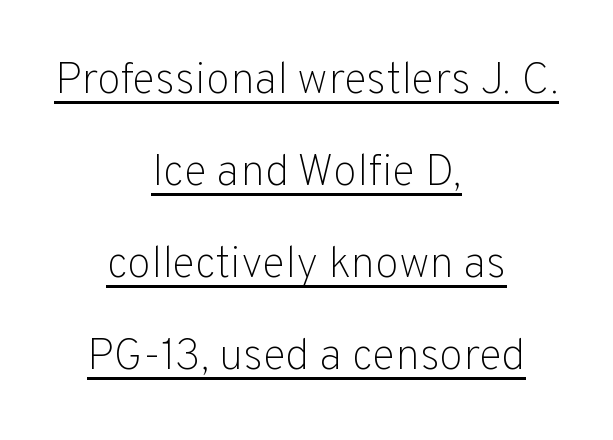
{"serif": "no", "italic": "no", "bold": "no", "weight": "light", "width": "normal", "stroke_contrast": "low", "x_height": "medium", "monospaced": "no", "underline": "yes", "align": "center", "line_spacing": "loose", "line_spacing_ratio": 2.09, "letter_spacing": "normal", "letter_spacing_em": 0.0, "glyph_px": 44}
